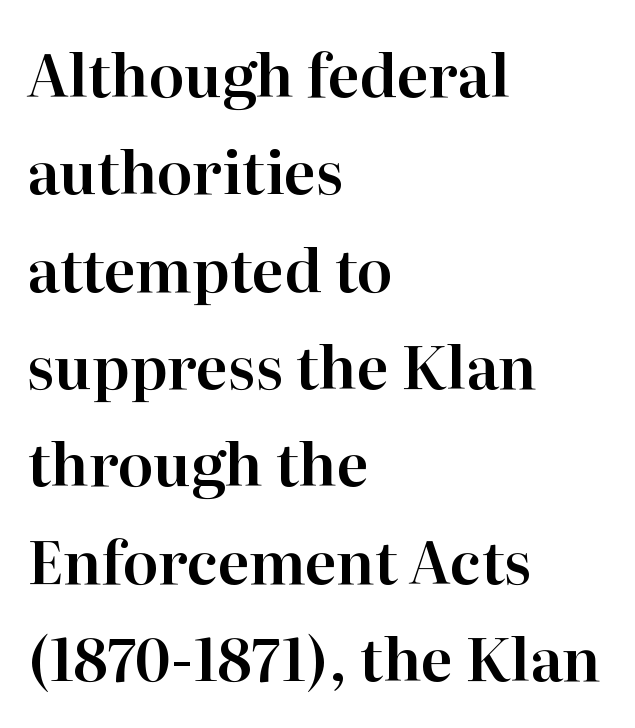
The passage shown is not underscored anywhere. The face used here is proportionally spaced, like ordinary book or web type. The lines sit at an ordinary, default distance from one another. Honestly, the letter spacing is just normal — you wouldn't notice it. Unlike a clean sans, this face finishes its strokes with serifs. Leftover space on each line is placed entirely after the last word.
